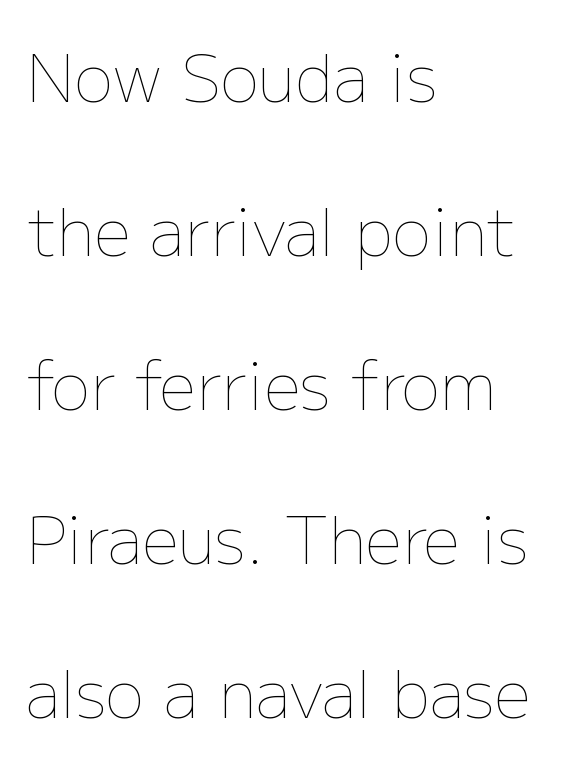
Vertical spacing — loose. The strip under each line holds only bare page. Line starts are locked; line ends wander. Posture: straight, roman, zero tilt. Think standard paragraph weight, or any step lighter than that.
